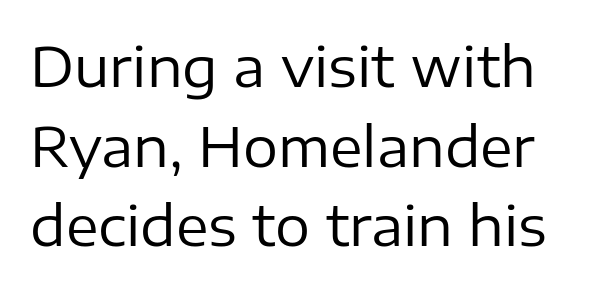
Q: Is the text bold? A: No.
Q: Is the text italic (slanted)? A: No, it is upright.
Q: Is the typeface a serif or a sans-serif typeface? A: Sans-serif.
Q: Is the text underlined? A: No.
Q: Is the spacing between letters normal or unusually wide? A: Normal.
Q: Is the spacing between lines tight, normal or loose? A: Normal.
Q: Width (condensed, normal, or wide)? A: Normal.
Q: Stroke contrast? A: Low.
Q: x-height? A: Medium.
Q: Monospaced? A: No.
